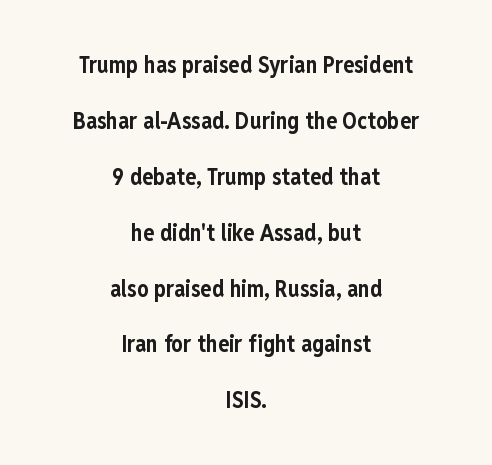
The sample has been set heavy, in full bold. Quick note: underline off. Designer's note — italics off, roman on. A centered setting, common on invitations and titles, is used for this passage. This block would shrink considerably if given ordinary leading; it's expanded now. Spacing between characters is what you'd get straight out of the box.
